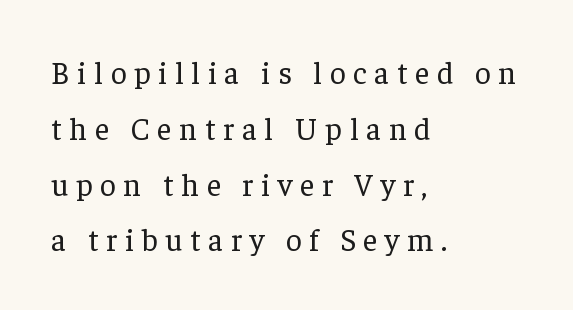
{"serif": "yes", "italic": "no", "bold": "no", "weight": "regular", "width": "normal", "stroke_contrast": "low", "x_height": "medium", "monospaced": "no", "underline": "no", "align": "left", "line_spacing_ratio": 1.8, "letter_spacing": "wide", "letter_spacing_em": 0.25, "glyph_px": 31}
